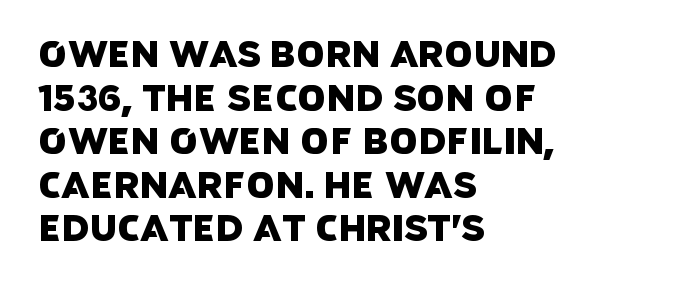
{"serif": "no", "width": "normal", "stroke_contrast": "low", "x_height": "large", "monospaced": "no", "underline": "no", "align": "left", "line_spacing_ratio": 1.21, "letter_spacing": "normal", "letter_spacing_em": 0.0, "glyph_px": 36}
